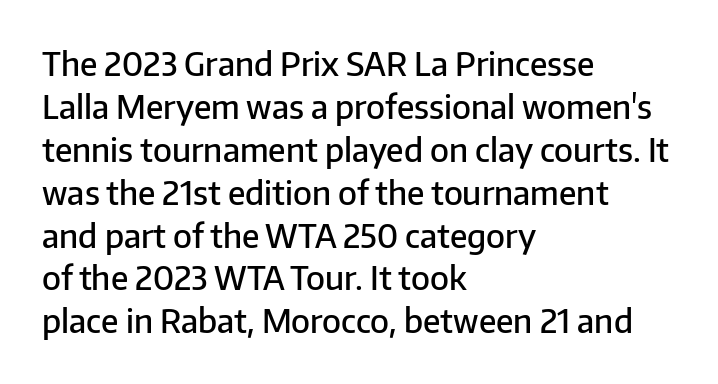
Q: Is the text bold? A: Semi-bold.
Q: Is the text italic (slanted)? A: No, it is upright.
Q: Is the typeface a serif or a sans-serif typeface? A: Sans-serif.
Q: Is the text underlined? A: No.
Q: How is the paragraph aligned? A: Left-aligned.
Q: Is the spacing between letters normal or unusually wide? A: Normal.
Q: Is the spacing between lines tight, normal or loose? A: Normal.
Q: Width (condensed, normal, or wide)? A: Normal.
Q: Stroke contrast? A: Low.
Q: x-height? A: Medium.
Q: Monospaced? A: No.
